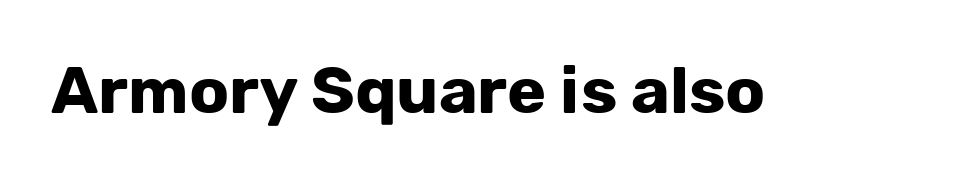
{"serif": "no", "italic": "no", "bold": "yes", "weight": "bold", "width": "normal", "stroke_contrast": "low", "x_height": "medium", "monospaced": "no", "underline": "no", "letter_spacing": "normal", "letter_spacing_em": 0.0, "glyph_px": 66}
